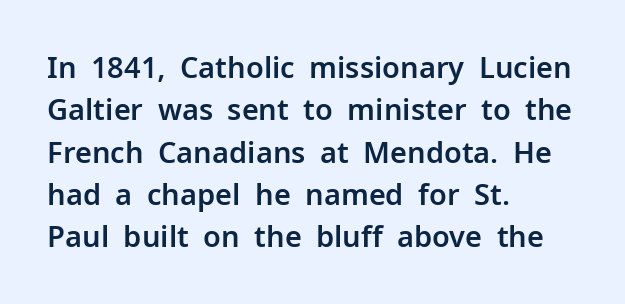
Q: Is the text italic (slanted)? A: No, it is upright.
Q: Is the typeface a serif or a sans-serif typeface? A: Sans-serif.
Q: Is the text underlined? A: No.
Q: How is the paragraph aligned? A: Left-aligned.
Q: Is the spacing between letters normal or unusually wide? A: Normal.
Q: Is the spacing between lines tight, normal or loose? A: Normal.
Q: Width (condensed, normal, or wide)? A: Normal.
Q: Stroke contrast? A: Low.
Q: x-height? A: Medium.
Q: Monospaced? A: No.
